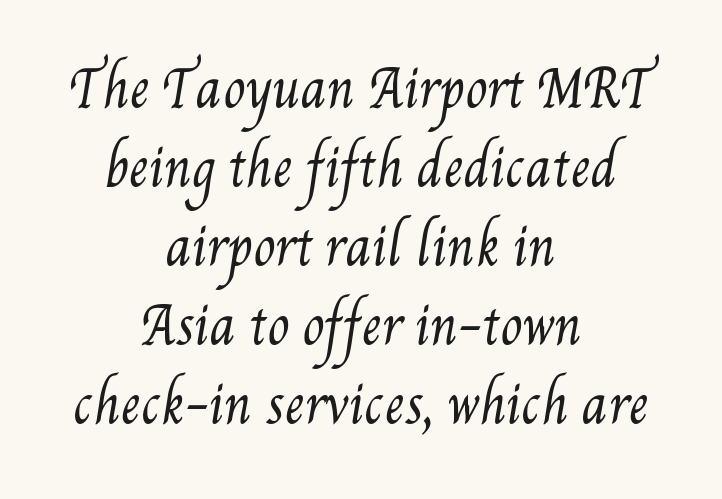
The image shows 50 px regular-weight, condensed type; set centered, normal line spacing (1.58x), normal letter spacing, not underlined; medium stroke contrast and a small x-height.
